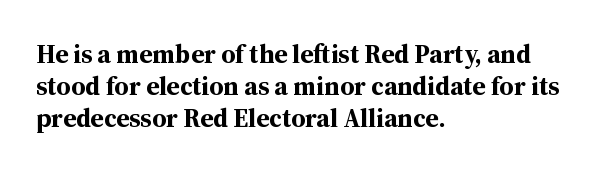
Alignment: flush left. A clean baseline with only descenders dipping below it. Vertical strokes here are truly vertical. Every letter is thick-stroked: bold, no question. A typesetter would call this zero additional tracking.
